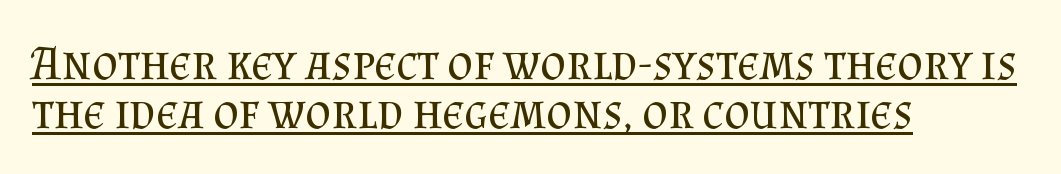
The image shows 49 px regular-weight serif type, upright; set left-aligned, tight line spacing (1.01x), normal letter spacing, underlined; medium stroke contrast and a small x-height.
